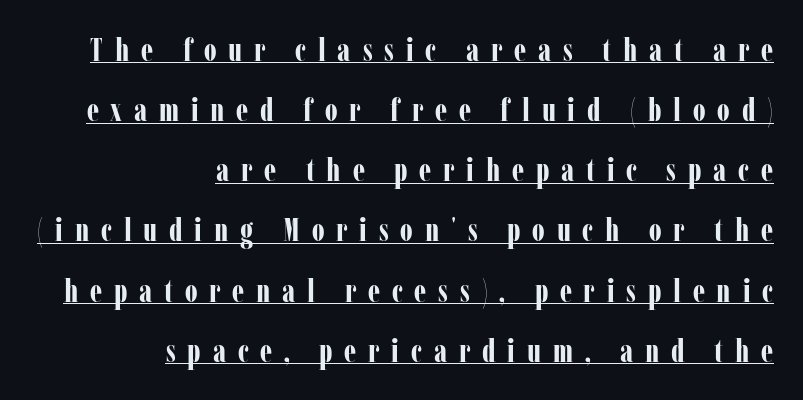
Q: Is the text bold? A: Yes.
Q: Is the text italic (slanted)? A: No, it is upright.
Q: Is the typeface a serif or a sans-serif typeface? A: Serif.
Q: Is the text underlined? A: Yes.
Q: How is the paragraph aligned? A: Right-aligned.
Q: Is the spacing between letters normal or unusually wide? A: Unusually wide.
Q: Width (condensed, normal, or wide)? A: Condensed.
Q: Stroke contrast? A: Low.
Q: x-height? A: Medium.
Q: Monospaced? A: No.
